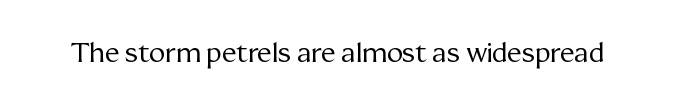
Has an underline been added? It has not. The type is set solid horizontally, with unmodified tracking. The characters are drawn with everyday or finer stroke widths. Every character sits straight up, as roman type does.
